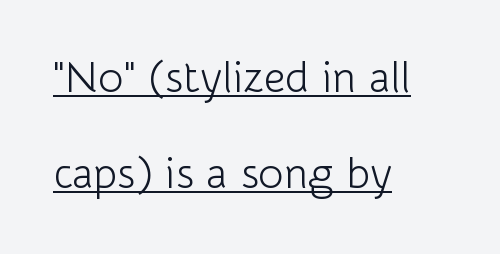
Interline gaps are noticeably wide in this sample. If you drew a line through each stem, it would be perfectly vertical. Caption: face not bold, strokes unweighted. Looks like someone drew a line under every word here. Line beginnings align vertically; line endings do not. The type family on display is of the sans-serif kind.
